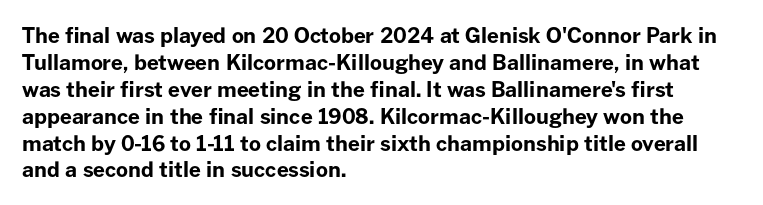
Q: Is the text bold? A: Yes.
Q: Is the text italic (slanted)? A: No, it is upright.
Q: Is the text underlined? A: No.
Q: How is the paragraph aligned? A: Left-aligned.
Q: Is the spacing between letters normal or unusually wide? A: Normal.
Q: Is the spacing between lines tight, normal or loose? A: Normal.
